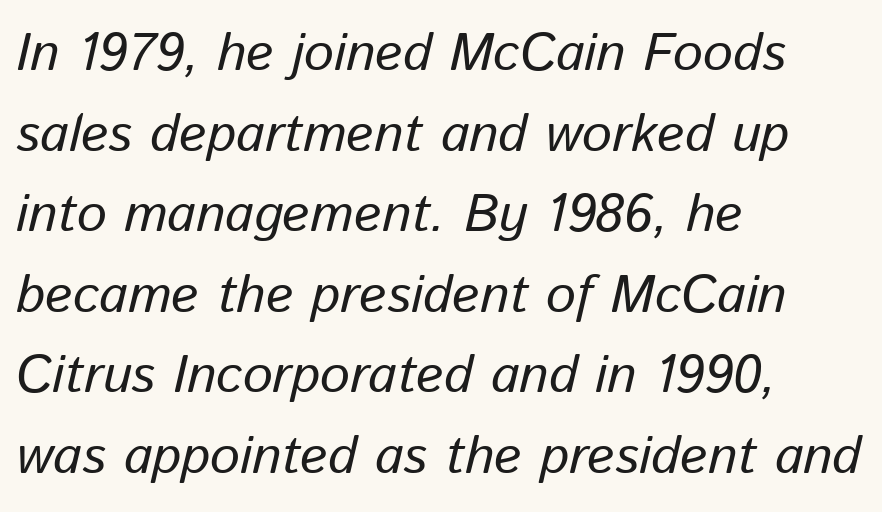
Unmarked baselines from the first word to the last. No extra tracking has been applied to these lines. Heft: none added — not bold. Rendered with sloped, italic letterforms. Here the designer chose a conventional face with non-uniform glyph widths. Casual observation: everything's shoved over to the left.
